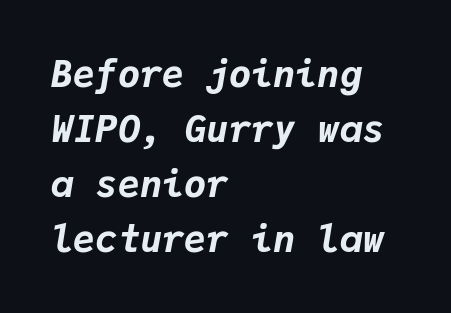
{"italic": "yes", "lean": "right", "slant_degrees": 9, "bold": "yes", "weight": "bold", "width": "normal", "stroke_contrast": "low", "x_height": "medium", "monospaced": "yes", "underline": "no", "align": "left", "line_spacing": "normal", "line_spacing_ratio": 1.49, "letter_spacing": "normal", "letter_spacing_em": 0.0, "glyph_px": 37}
